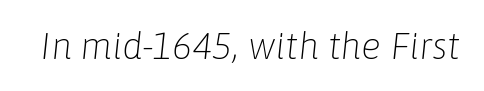
{"italic": "yes", "lean": "right", "slant_degrees": 6, "bold": "no", "weight": "light", "width": "normal", "stroke_contrast": "low", "x_height": "medium", "monospaced": "no", "underline": "no", "letter_spacing": "normal", "letter_spacing_em": 0.0, "glyph_px": 37}
